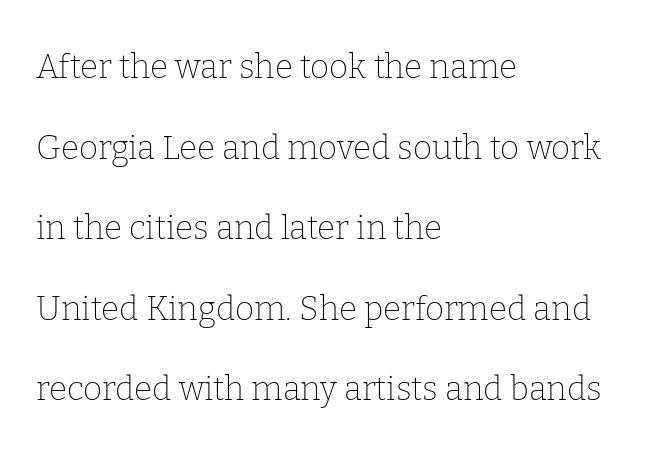
{"serif": "yes", "italic": "no", "bold": "no", "weight": "thin", "width": "normal", "stroke_contrast": "low", "x_height": "medium", "monospaced": "no", "underline": "no", "align": "left", "line_spacing": "loose", "line_spacing_ratio": 2.44, "letter_spacing": "normal", "letter_spacing_em": 0.0, "glyph_px": 33}
